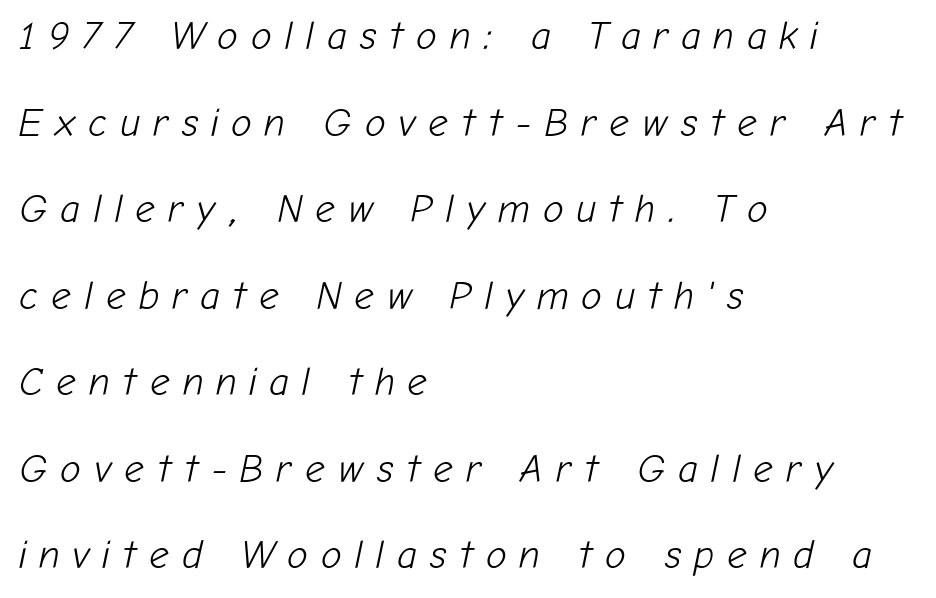
Q: Is the text bold? A: No.
Q: Is the text italic (slanted)? A: Yes, it leans right by about 12 degrees.
Q: Is the text underlined? A: No.
Q: How is the paragraph aligned? A: Left-aligned.
Q: Is the spacing between letters normal or unusually wide? A: Unusually wide.
Q: Is the spacing between lines tight, normal or loose? A: Loose.
Q: Width (condensed, normal, or wide)? A: Normal.
Q: Stroke contrast? A: Low.
Q: x-height? A: Medium.
Q: Monospaced? A: No.
